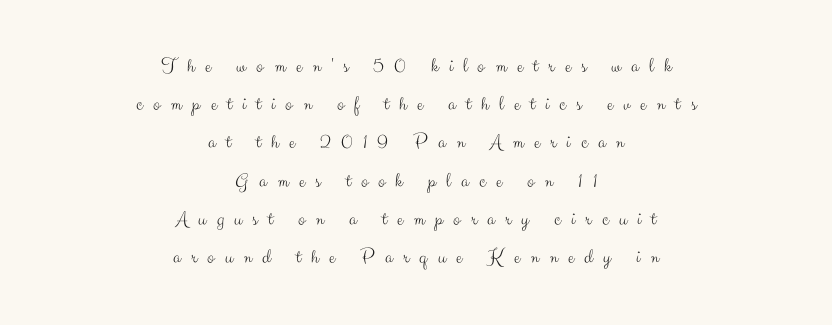
The image shows 21 px text type; set centered, line spacing 1.82x, unusually wide letter spacing (+0.49 em), not underlined.
